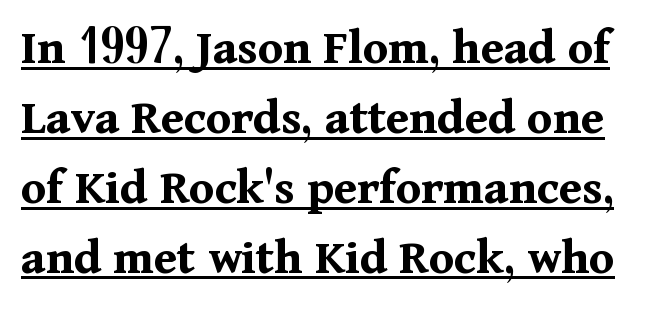
The image shows 51 px bold serif type, upright; set normal line spacing (1.37x), normal letter spacing, underlined; medium stroke contrast and a medium x-height.
